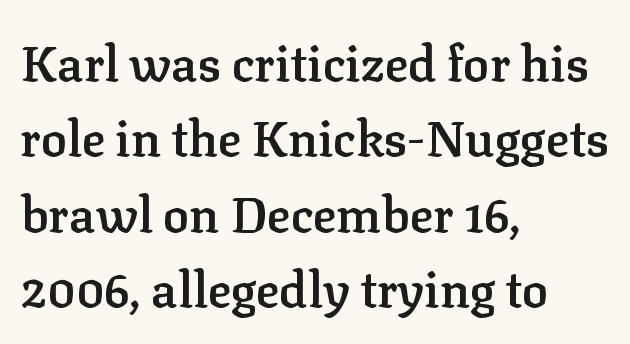
Students, observe: this is what conventionally led text looks like. The space beneath each line is pristine and unruled. If you drew a line through each stem, it would be perfectly vertical. One-word summary of the alignment: left. Typesetter's note: demi weight, one step under bold. Do the characters align in a grid? No, the font is proportional.
